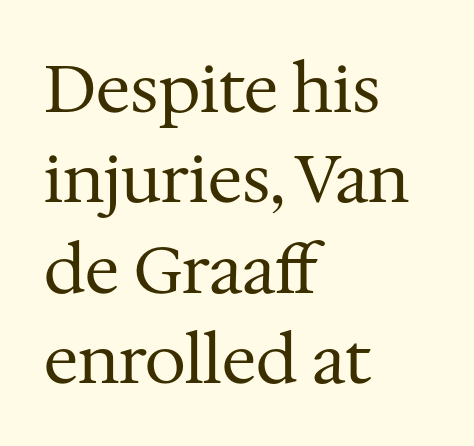
Old-style or modern, the face here clearly has serifs. The characters are drawn with everyday or finer stroke widths. The paragraph has a hard left edge and a soft right edge. The words here are not underlined. Is this a fixed-width face? No — the glyphs have proportional, varying widths.
